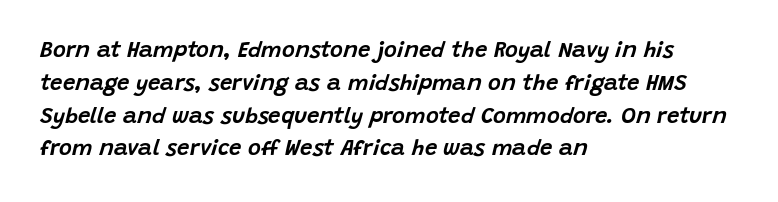
The image shows 22 px text type, italic (leaning right); set left-aligned, normal line spacing (1.49x), normal letter spacing, not underlined.
